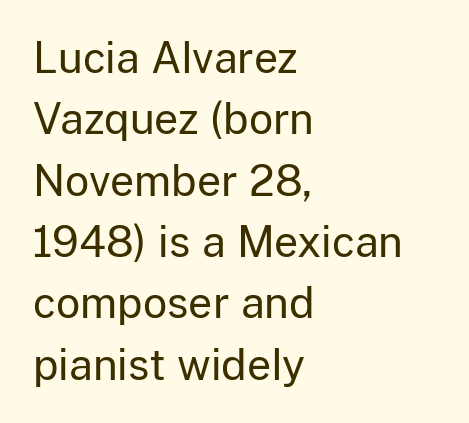
{"serif": "no", "italic": "no", "bold": "no", "weight": "regular", "width": "normal", "stroke_contrast": "low", "x_height": "medium", "monospaced": "no", "underline": "no", "align": "left", "line_spacing": "normal", "line_spacing_ratio": 1.46, "letter_spacing": "normal", "letter_spacing_em": 0.0, "glyph_px": 42}
